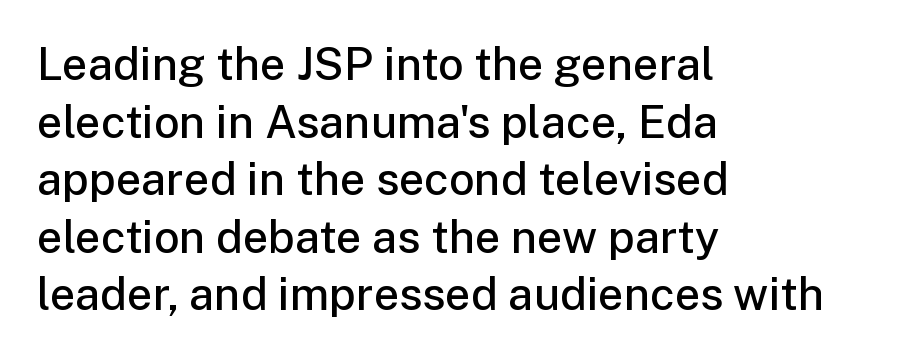
Q: Is the text bold? A: Semi-bold.
Q: Is the text italic (slanted)? A: No, it is upright.
Q: Is the typeface a serif or a sans-serif typeface? A: Sans-serif.
Q: Is the text underlined? A: No.
Q: How is the paragraph aligned? A: Left-aligned.
Q: Is the spacing between letters normal or unusually wide? A: Normal.
Q: Is the spacing between lines tight, normal or loose? A: Normal.
Q: Width (condensed, normal, or wide)? A: Normal.
Q: Stroke contrast? A: Low.
Q: x-height? A: Medium.
Q: Monospaced? A: No.
